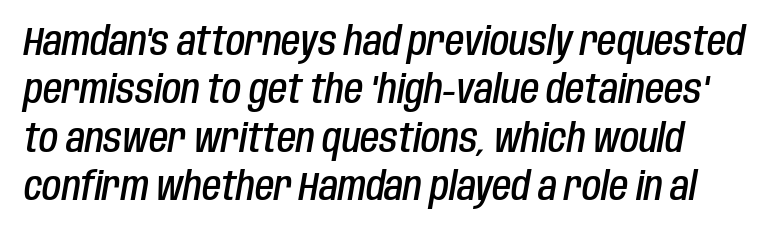
The letters are slanted; this is an italic face. The rendering uses natural spacing where letterforms have individual widths. Between one letter and the next there's only the usual sliver of space. The face used here is a semibold: visibly heavier than regular, lighter than bold.
